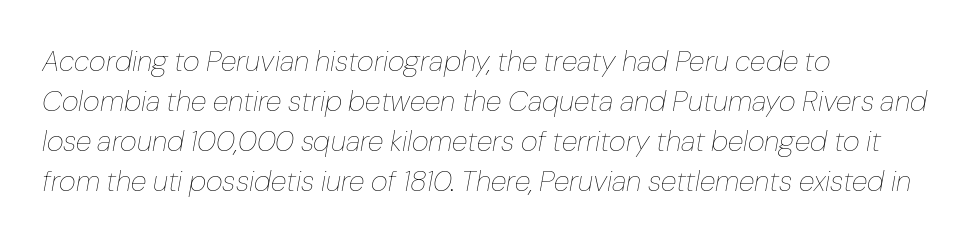
The image shows 29 px thin type, italic (leaning right); set left-aligned, normal line spacing (1.38x), normal letter spacing, not underlined; low stroke contrast and a medium x-height.
